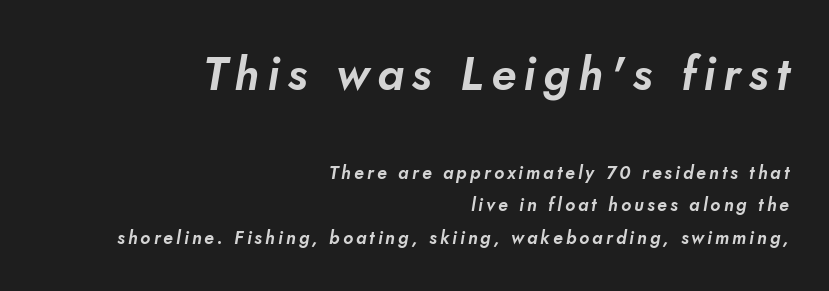
The image shows 46 px sans-serif type; set right-aligned, line spacing 1.79x, not underlined; the first (top) block is 2.56x larger; low stroke contrast and a small x-height.
